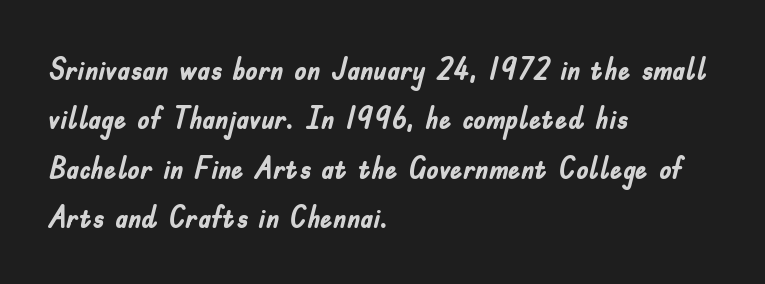
{"serif": "no", "bold": "yes", "weight": "semibold", "width": "condensed", "stroke_contrast": "low", "x_height": "small", "monospaced": "no", "underline": "no", "align": "left", "line_spacing": "normal", "line_spacing_ratio": 1.59, "letter_spacing": "normal", "letter_spacing_em": 0.0, "glyph_px": 31}
